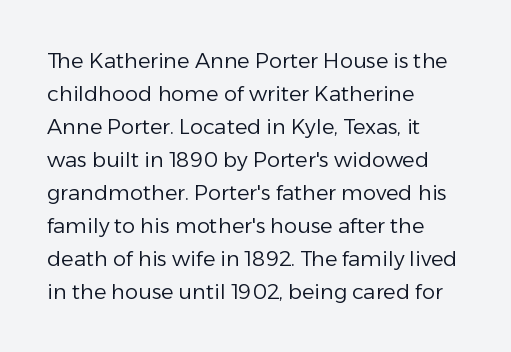
{"italic": "no", "bold": "no", "underline": "no", "align": "left", "line_spacing": "normal", "line_spacing_ratio": 1.57, "letter_spacing": "normal", "letter_spacing_em": 0.0, "glyph_px": 21}
